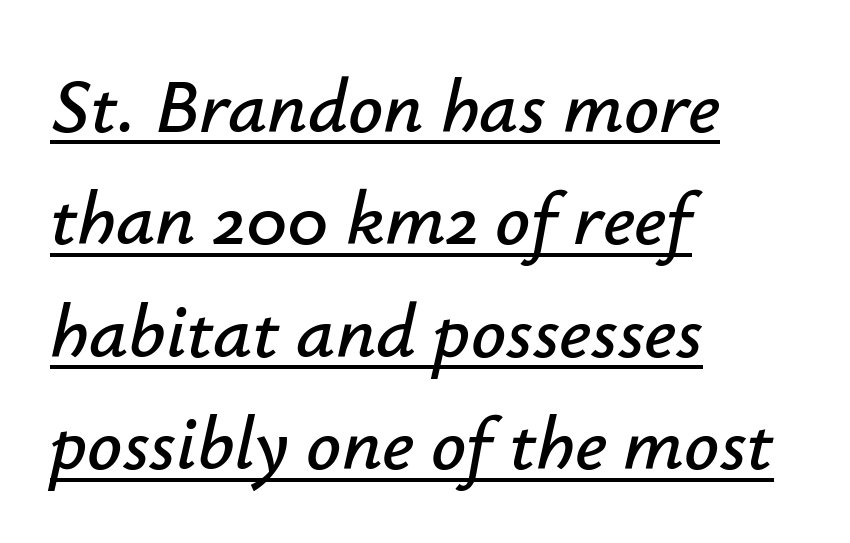
The image shows 77 px text type, italic (leaning right); set left-aligned, normal line spacing (1.46x), normal letter spacing, underlined; low stroke contrast and a small x-height.
